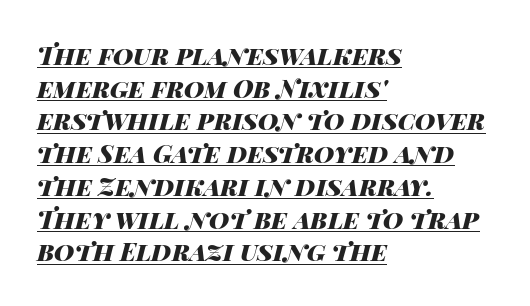
Q: Is the text bold? A: Yes.
Q: Is the text italic (slanted)? A: Yes, it leans right by about 14 degrees.
Q: Is the text underlined? A: Yes.
Q: How is the paragraph aligned? A: Left-aligned.
Q: Is the spacing between letters normal or unusually wide? A: Normal.
Q: Is the spacing between lines tight, normal or loose? A: Normal.
